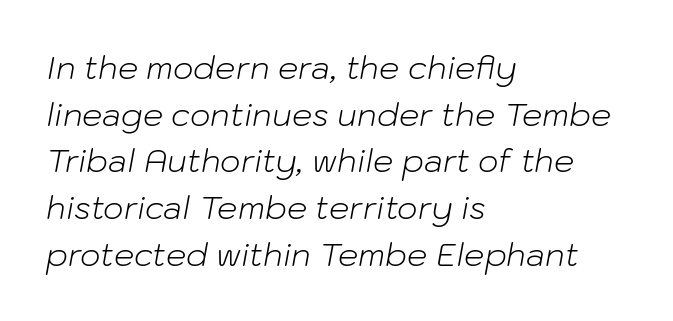
The image shows 32 px light type, italic (leaning right); set left-aligned, normal line spacing (1.46x), normal letter spacing, not underlined; low stroke contrast and a medium x-height.
